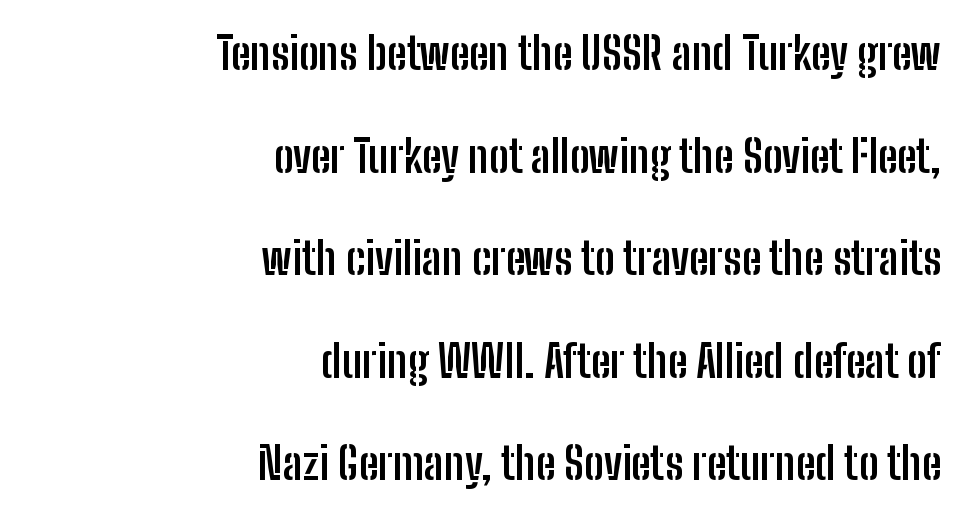
Q: Is the text bold? A: Yes.
Q: Is the text italic (slanted)? A: No, it is upright.
Q: Is the typeface a serif or a sans-serif typeface? A: Sans-serif.
Q: Is the text underlined? A: No.
Q: How is the paragraph aligned? A: Right-aligned.
Q: Is the spacing between letters normal or unusually wide? A: Normal.
Q: Is the spacing between lines tight, normal or loose? A: Loose.
Q: Width (condensed, normal, or wide)? A: Condensed.
Q: Stroke contrast? A: Low.
Q: x-height? A: Medium.
Q: Monospaced? A: No.
